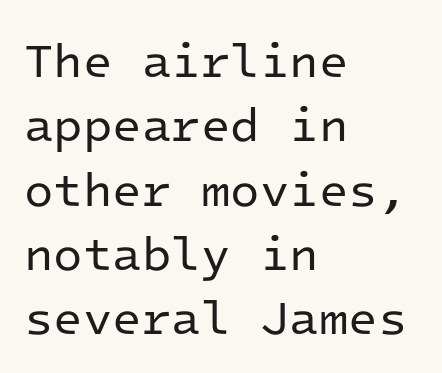
Type style note: lacks serifs. A typesetter would call this leading conventional body-copy spacing. Only glyphs here, with clear space below each row. Which margin do the lines hug? The left one — the right edge is uneven. Upright lettering throughout. A typesetter would call this monospace, since all characters share one set width.
